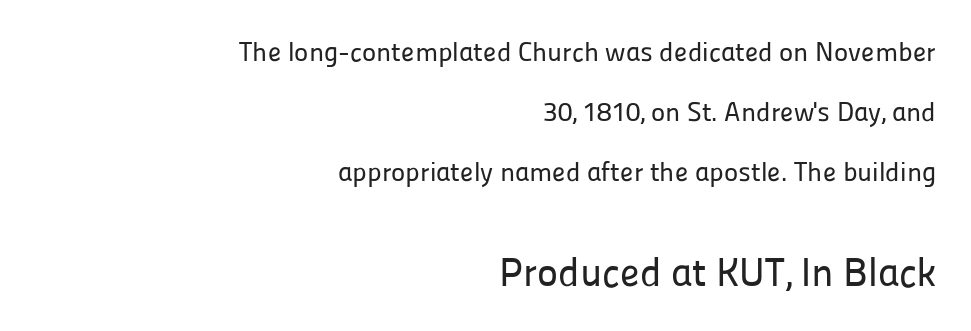
Q: Is the text italic (slanted)? A: No, it is upright.
Q: Is the typeface a serif or a sans-serif typeface? A: Sans-serif.
Q: Is the text underlined? A: No.
Q: How is the paragraph aligned? A: Right-aligned.
Q: Is the spacing between letters normal or unusually wide? A: Normal.
Q: Is the spacing between lines tight, normal or loose? A: Loose.
Q: Which block of text is set in a larger size, the first (top) or the second (bottom)? A: The second (bottom) one.
Q: Width (condensed, normal, or wide)? A: Normal.
Q: Stroke contrast? A: Low.
Q: x-height? A: Medium.
Q: Monospaced? A: No.
